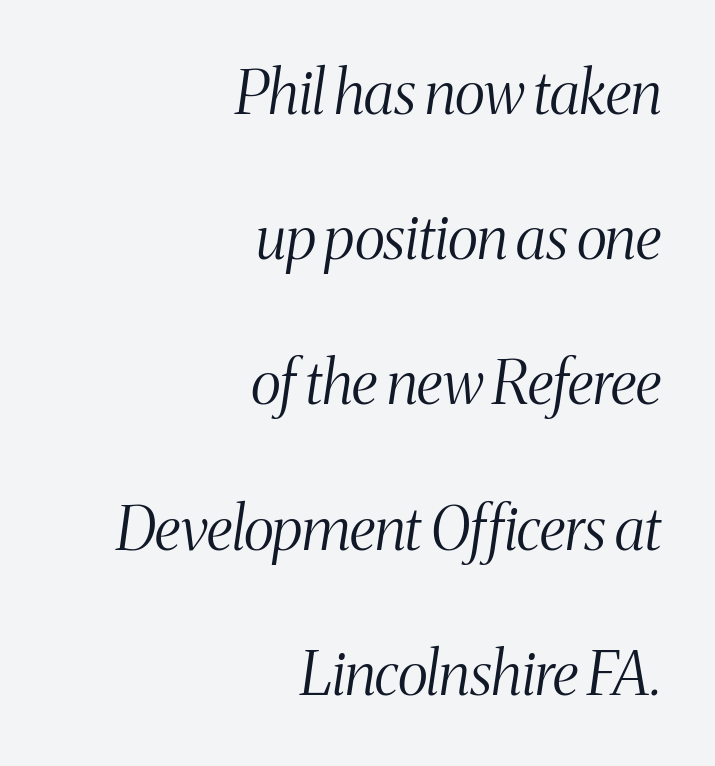
Has an underline been added? It has not. Stem width sits at or under what a default text font uses. Horizontally, the lines are justified to the trailing edge only. The space between consecutive lines is lavish.
